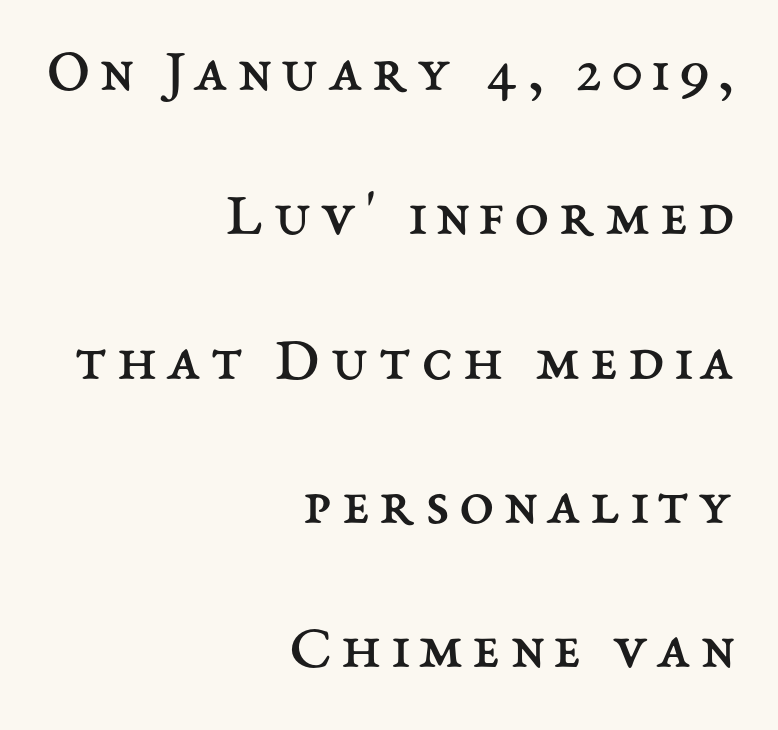
This rendering features lettering with no underline. The lines are spread far apart with generous leading. The face used here is proportionally spaced, like ordinary book or web type. Does the copy run flush right? Yes — the right margin is perfectly even. Counters stay open thanks to moderate or lighter strokes. The type sits square on the baseline with zero lean.
